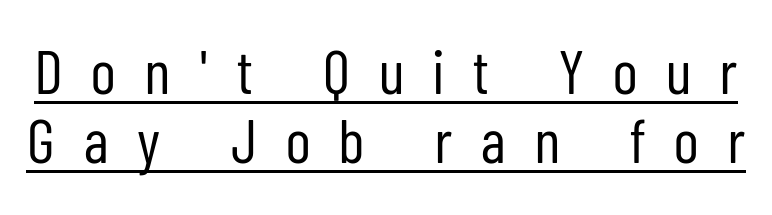
Q: Is the text bold? A: No.
Q: Is the text italic (slanted)? A: No, it is upright.
Q: Is the typeface a serif or a sans-serif typeface? A: Sans-serif.
Q: Is the text underlined? A: Yes.
Q: Is the spacing between letters normal or unusually wide? A: Unusually wide.
Q: Is the spacing between lines tight, normal or loose? A: Tight.
Q: Width (condensed, normal, or wide)? A: Condensed.
Q: Stroke contrast? A: Low.
Q: x-height? A: Medium.
Q: Monospaced? A: No.
